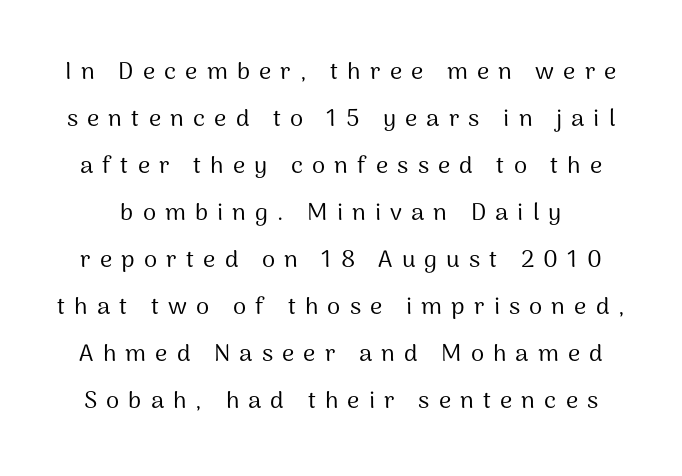
{"italic": "no", "bold": "no", "underline": "no", "line_spacing": "loose", "line_spacing_ratio": 1.96, "letter_spacing": "wide", "letter_spacing_em": 0.38, "glyph_px": 24}
